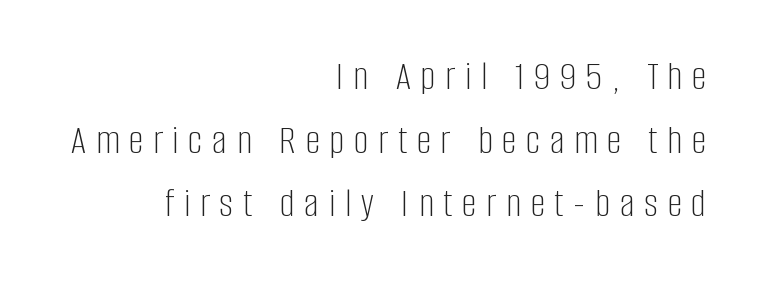
No italicization has been applied; the sample stays upright. The passage shown is typed in a proportional face where columns would drift. Normally led — the rows are evenly, conventionally spaced. Does the type have serifs? No, each stem ends abruptly.
